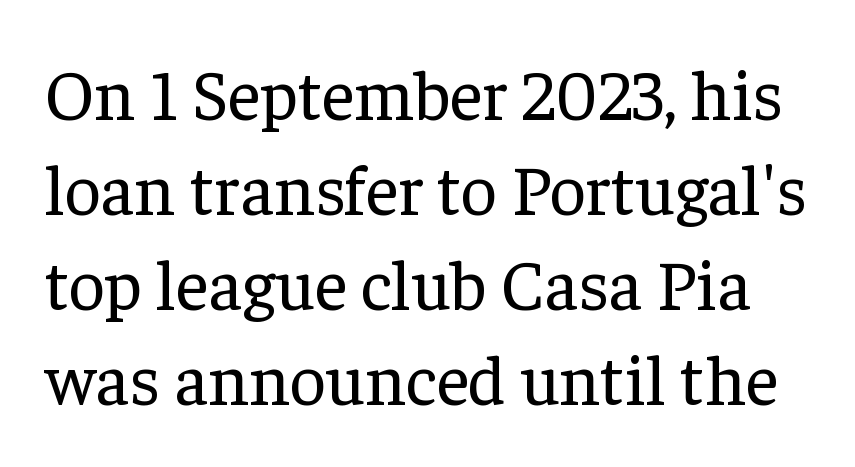
{"serif": "yes", "italic": "no", "bold": "no", "weight": "regular", "width": "normal", "stroke_contrast": "low", "x_height": "medium", "monospaced": "no", "underline": "no", "line_spacing": "normal", "line_spacing_ratio": 1.34, "letter_spacing": "normal", "letter_spacing_em": 0.0, "glyph_px": 71}
